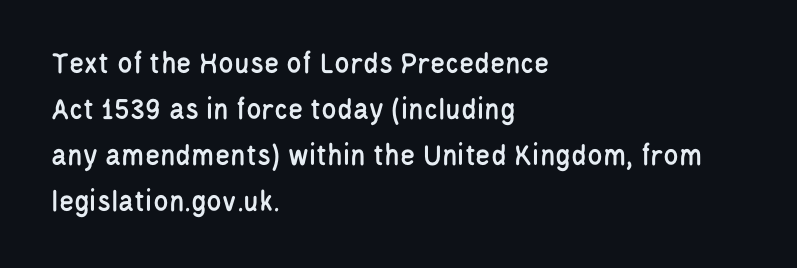
The image shows 31 px condensed sans-serif type, upright; set left-aligned, normal line spacing (1.48x), normal letter spacing, not underlined; low stroke contrast and a large x-height.
